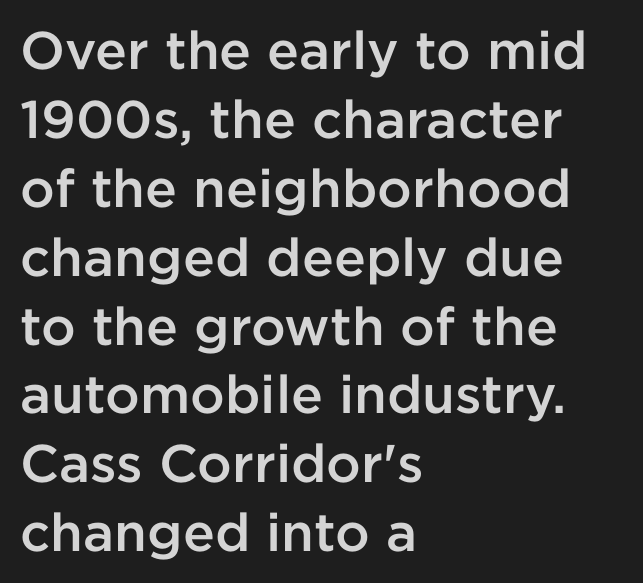
The image shows 53 px semibold sans-serif type, upright; set left-aligned, normal line spacing (1.3x), normal letter spacing, not underlined; low stroke contrast and a medium x-height.
